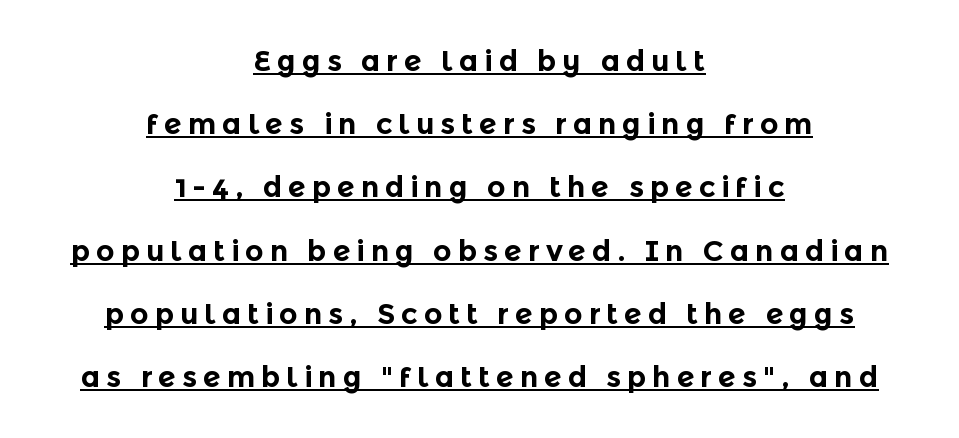
{"serif": "no", "italic": "no", "bold": "yes", "weight": "bold", "width": "normal", "x_height": "medium", "monospaced": "no", "underline": "yes", "align": "center", "line_spacing": "loose", "line_spacing_ratio": 2.18, "letter_spacing": "wide", "letter_spacing_em": 0.2, "glyph_px": 29}
